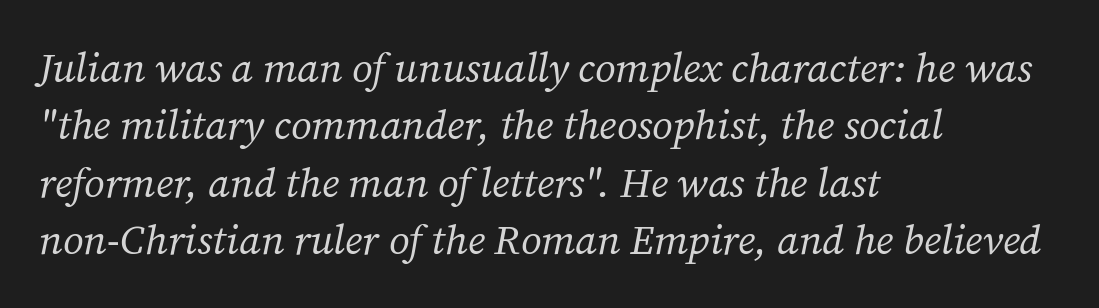
Q: Is the text bold? A: No.
Q: Is the text italic (slanted)? A: Yes, it leans right by about 12 degrees.
Q: Is the typeface a serif or a sans-serif typeface? A: Serif.
Q: Is the text underlined? A: No.
Q: How is the paragraph aligned? A: Left-aligned.
Q: Is the spacing between letters normal or unusually wide? A: Normal.
Q: Is the spacing between lines tight, normal or loose? A: Normal.
Q: Width (condensed, normal, or wide)? A: Normal.
Q: Stroke contrast? A: Medium.
Q: x-height? A: Medium.
Q: Monospaced? A: No.
